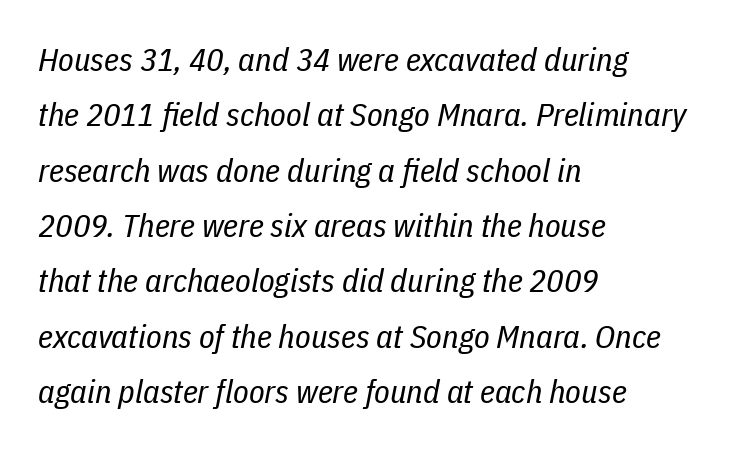
The image shows 32 px regular-weight, condensed type, italic (leaning right); set left-aligned, line spacing 1.73x, normal letter spacing, not underlined; low stroke contrast and a medium x-height.
